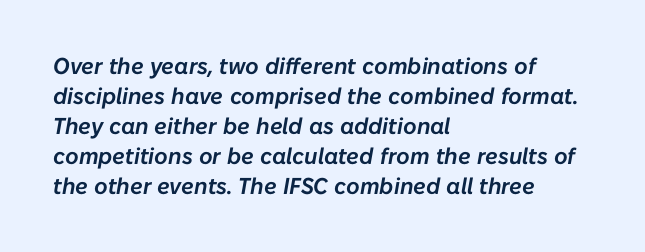
{"italic": "yes", "lean": "right", "slant_degrees": 10, "underline": "no", "align": "left", "line_spacing": "normal", "line_spacing_ratio": 1.3, "letter_spacing": "normal", "letter_spacing_em": 0.0, "glyph_px": 23}
